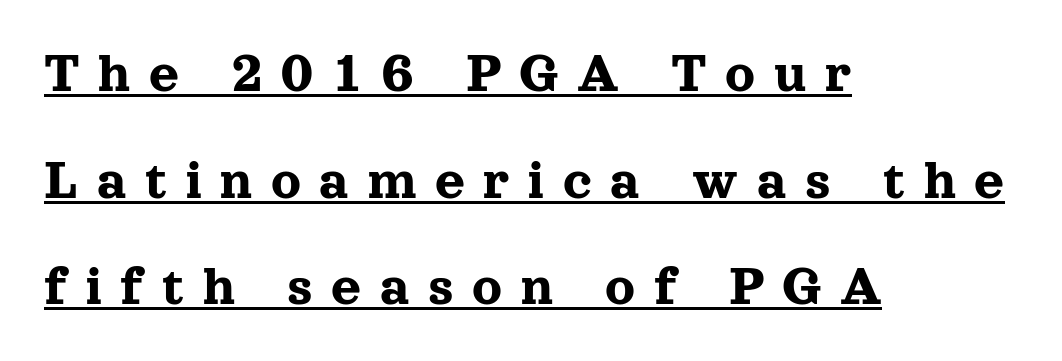
The image shows 58 px serif type, upright; set left-aligned, line spacing 1.84x, unusually wide letter spacing (+0.32 em), underlined; a medium x-height.
